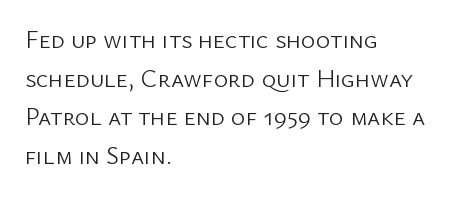
The image shows 25 px text type, upright; set left-aligned, normal line spacing (1.55x), normal letter spacing, not underlined.
